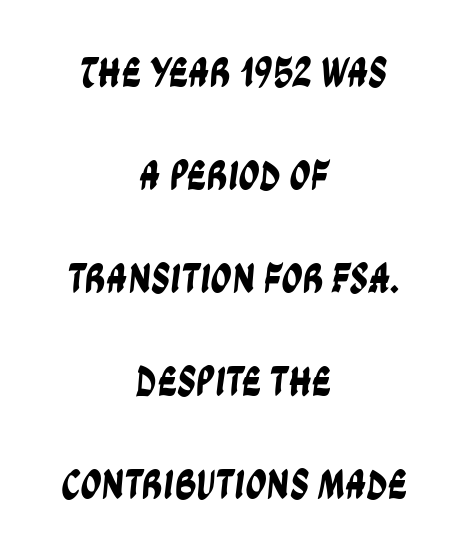
The image shows 42 px condensed sans-serif type; set centered, loose line spacing (2.45x), normal letter spacing, not underlined; low stroke contrast and a large x-height.
